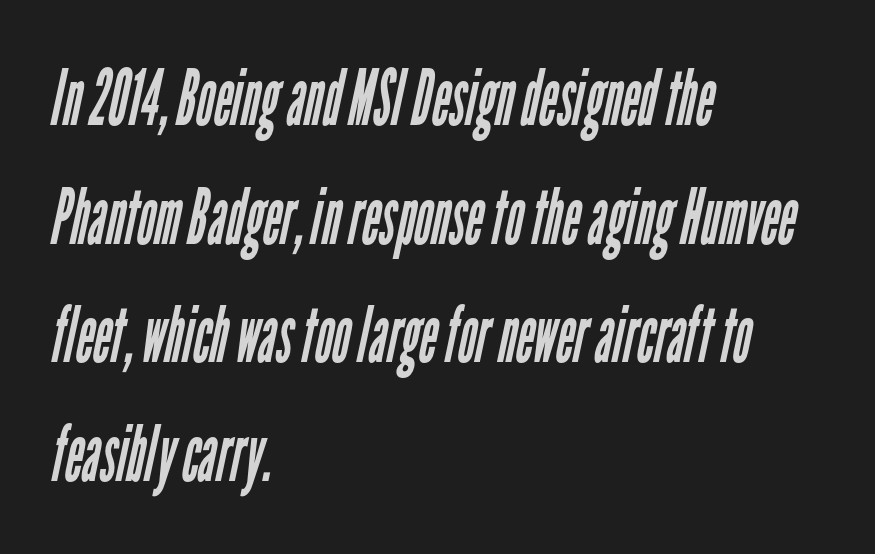
The image shows 78 px regular-weight, condensed sans-serif type; set left-aligned, normal line spacing (1.52x), normal letter spacing, not underlined; low stroke contrast and a medium x-height.
